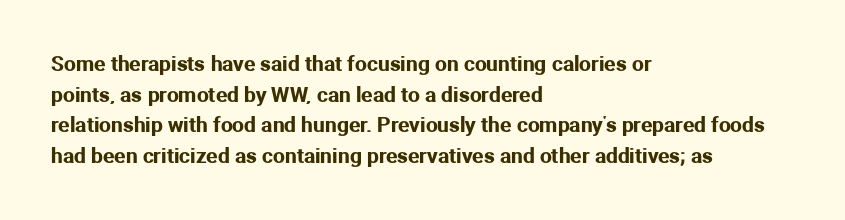
Style check: upright. Quick note: interline space is typical. This sample uses plain, unmodified letter spacing. In CSS terms this would be text-align: left.
